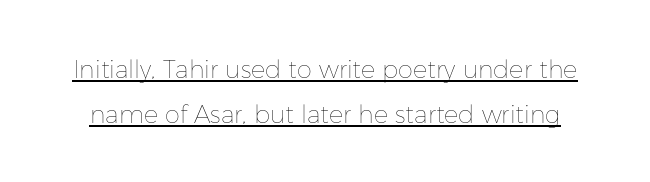
Q: Is the text bold? A: No.
Q: Is the text italic (slanted)? A: No, it is upright.
Q: Is the text underlined? A: Yes.
Q: Is the spacing between letters normal or unusually wide? A: Normal.
